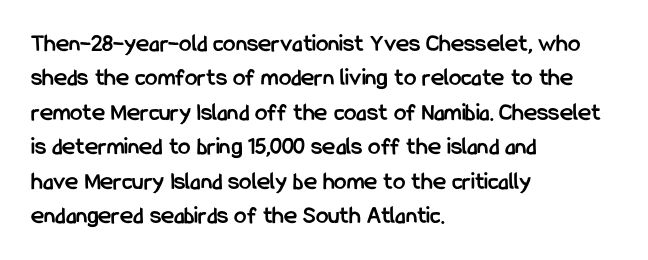
Q: Is the text bold? A: Yes.
Q: Is the text italic (slanted)? A: No, it is upright.
Q: Is the text underlined? A: No.
Q: How is the paragraph aligned? A: Left-aligned.
Q: Is the spacing between letters normal or unusually wide? A: Normal.
Q: Is the spacing between lines tight, normal or loose? A: Normal.
